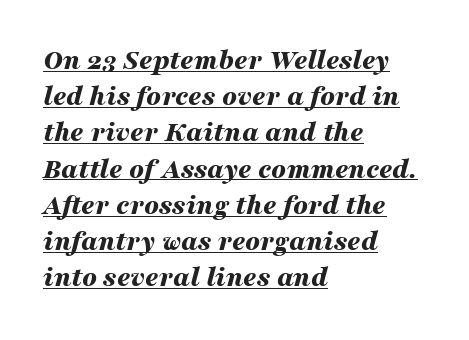
{"italic": "yes", "lean": "right", "slant_degrees": 16, "bold": "yes", "weight": "bold", "width": "wide", "stroke_contrast": "medium", "x_height": "medium", "monospaced": "no", "underline": "yes", "align": "left", "line_spacing": "normal", "line_spacing_ratio": 1.25, "letter_spacing": "normal", "letter_spacing_em": 0.0, "glyph_px": 29}
